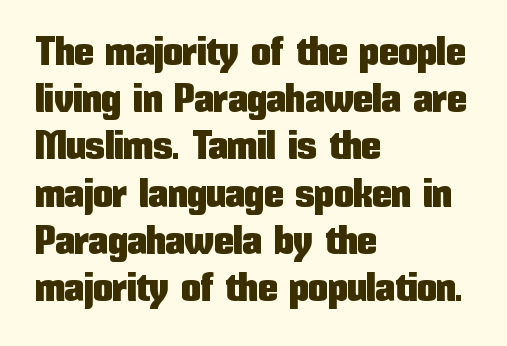
{"serif": "no", "italic": "no", "width": "condensed", "stroke_contrast": "low", "x_height": "medium", "monospaced": "no", "underline": "no", "align": "left", "line_spacing_ratio": 1.21, "letter_spacing": "normal", "letter_spacing_em": 0.0, "glyph_px": 39}
